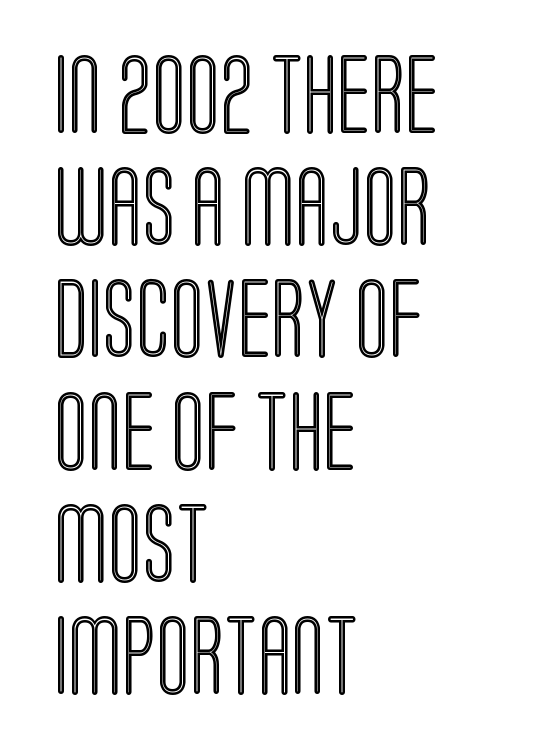
The image shows 79 px condensed type, upright; set left-aligned, normal line spacing (1.42x), normal letter spacing, not underlined; a large x-height.
